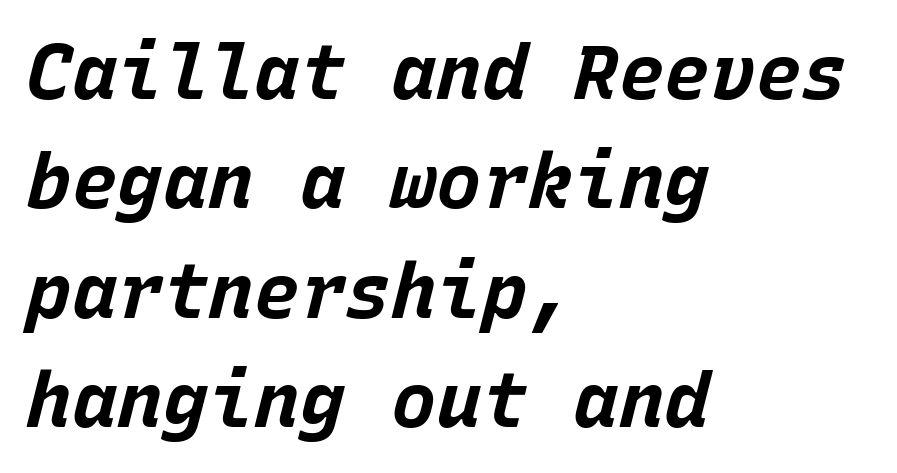
Q: Is the text bold? A: Yes.
Q: Is the text italic (slanted)? A: Yes, it leans right by about 15 degrees.
Q: Is the text underlined? A: No.
Q: How is the paragraph aligned? A: Left-aligned.
Q: Is the spacing between letters normal or unusually wide? A: Normal.
Q: Is the spacing between lines tight, normal or loose? A: Normal.
Q: Width (condensed, normal, or wide)? A: Normal.
Q: Stroke contrast? A: Low.
Q: x-height? A: Large.
Q: Monospaced? A: Yes.
